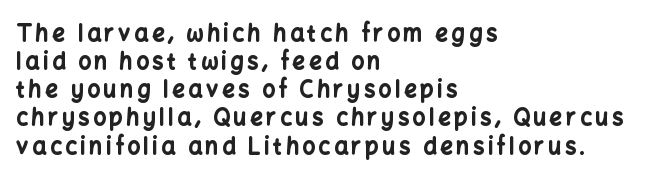
The image shows 22 px bold type, upright; set left-aligned, normal line spacing (1.28x), not underlined.
